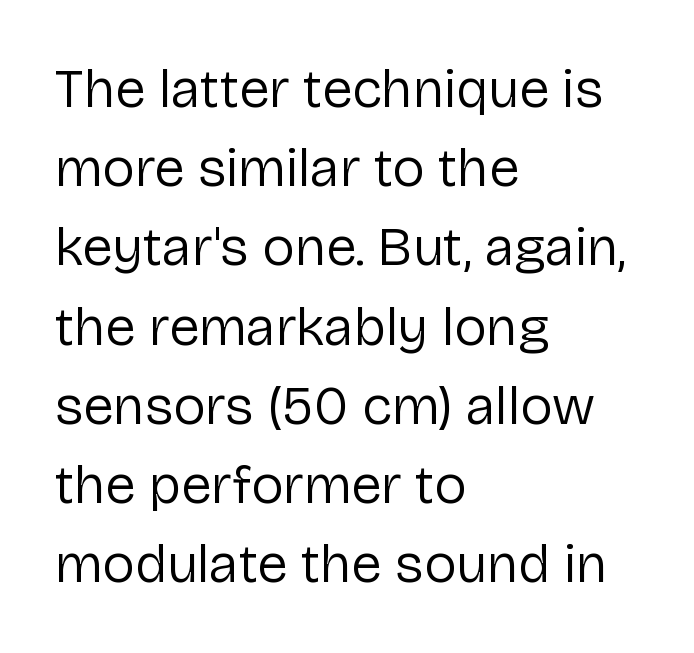
The axis of the letterforms is exactly vertical. Evenly set lines give the paragraph a standard silhouette. In terms of letterspacing, this is plain default setting. Each letter keeps its own natural width here, so spacing adapts to shape. The characters display no serif detailing; their extremities are plain.
